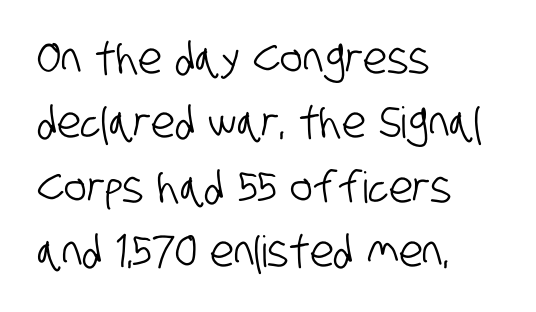
The image shows 43 px condensed sans-serif type; set left-aligned, normal line spacing (1.5x), normal letter spacing, not underlined; low stroke contrast and a large x-height.
